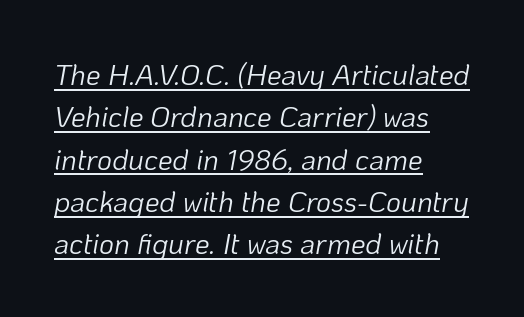
Q: Is the text bold? A: No.
Q: Is the text italic (slanted)? A: Yes, it leans right by about 10 degrees.
Q: Is the text underlined? A: Yes.
Q: How is the paragraph aligned? A: Left-aligned.
Q: Is the spacing between letters normal or unusually wide? A: Normal.
Q: Is the spacing between lines tight, normal or loose? A: Normal.
Q: Width (condensed, normal, or wide)? A: Normal.
Q: Stroke contrast? A: Low.
Q: x-height? A: Medium.
Q: Monospaced? A: No.
